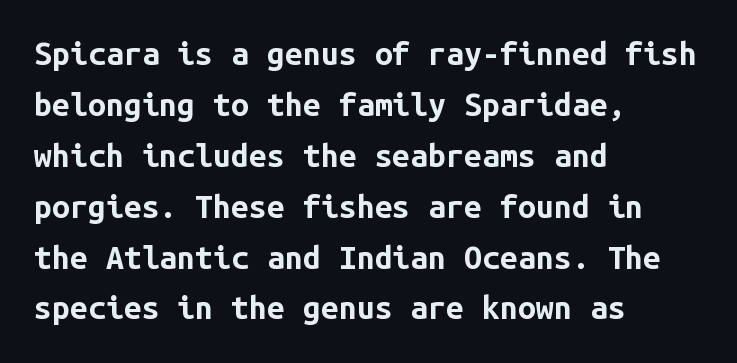
{"serif": "no", "italic": "no", "bold": "yes", "weight": "bold", "width": "normal", "stroke_contrast": "low", "x_height": "medium", "monospaced": "yes", "underline": "no", "align": "left", "line_spacing": "normal", "line_spacing_ratio": 1.59, "letter_spacing": "normal", "letter_spacing_em": 0.0, "glyph_px": 32}
